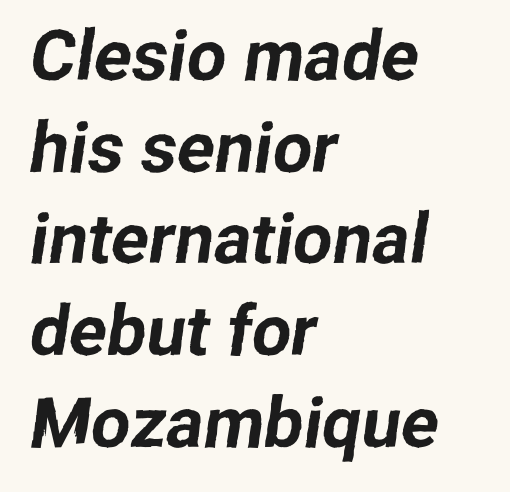
Quick note: underline off. The paragraph shown leans on its left margin. The type family on display is of the sans-serif kind. These lines are rendered in a variable-pitch font. Leading: standard. Glyph-to-glyph distance matches everyday printed text.
